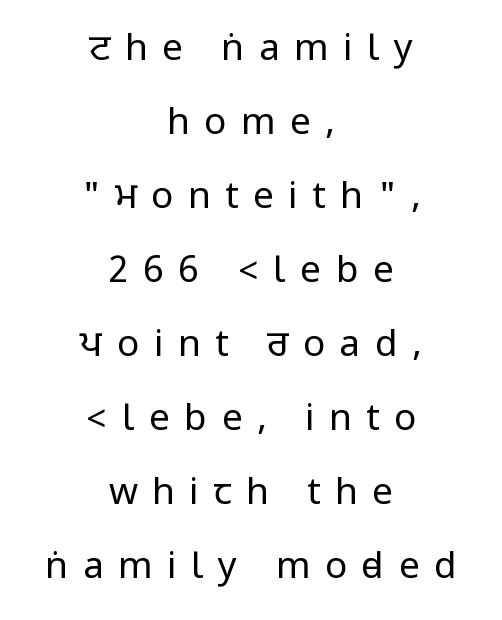
The image shows 37 px regular-weight, condensed sans-serif type, upright; set centered, loose line spacing (2.0x), unusually wide letter spacing (+0.39 em), not underlined; low stroke contrast.
